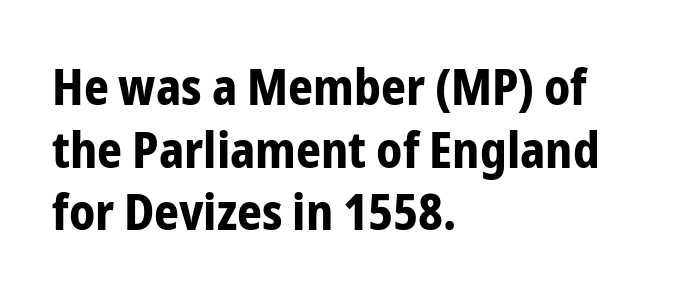
The image shows 49 px bold, condensed sans-serif type, upright; set left-aligned, normal line spacing (1.28x), normal letter spacing, not underlined; low stroke contrast and a medium x-height.
